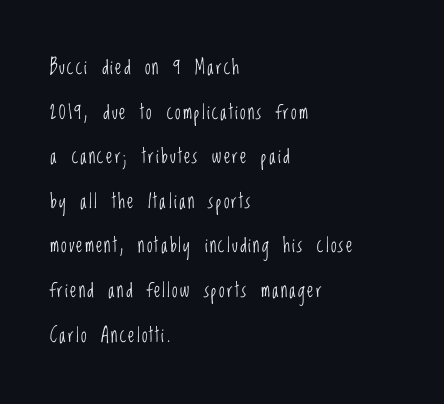
All the whitespace from short lines collects on the right. Is the type heavy? It reads as light-to-regular instead. The string is rendered with underlining switched off. Leading: increased. Designer's note — italics off, roman on.
